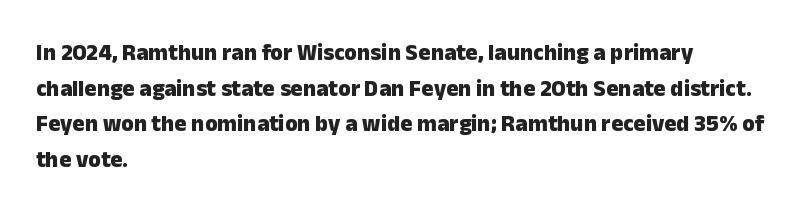
Q: Is the text bold? A: Yes.
Q: Is the text italic (slanted)? A: No, it is upright.
Q: Is the text underlined? A: No.
Q: How is the paragraph aligned? A: Left-aligned.
Q: Is the spacing between letters normal or unusually wide? A: Normal.
Q: Is the spacing between lines tight, normal or loose? A: Normal.
